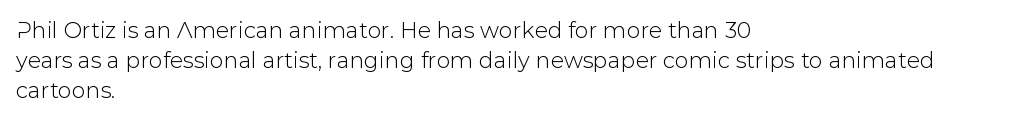
{"italic": "no", "underline": "no", "align": "left", "line_spacing": "normal", "line_spacing_ratio": 1.36, "letter_spacing": "normal", "letter_spacing_em": 0.0, "glyph_px": 22}
